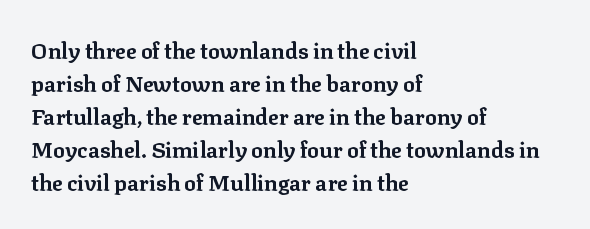
The image shows 22 px bold type, upright; set left-aligned, normal line spacing (1.5x), normal letter spacing, not underlined.
